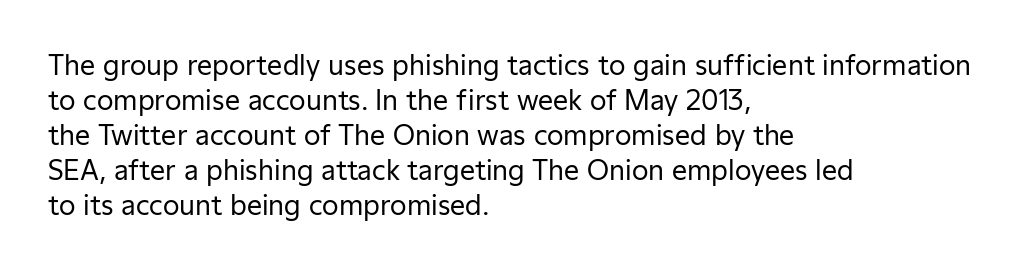
{"italic": "no", "bold": "no", "underline": "no", "align": "left", "line_spacing": "normal", "line_spacing_ratio": 1.3, "letter_spacing": "normal", "letter_spacing_em": 0.0, "glyph_px": 27}
